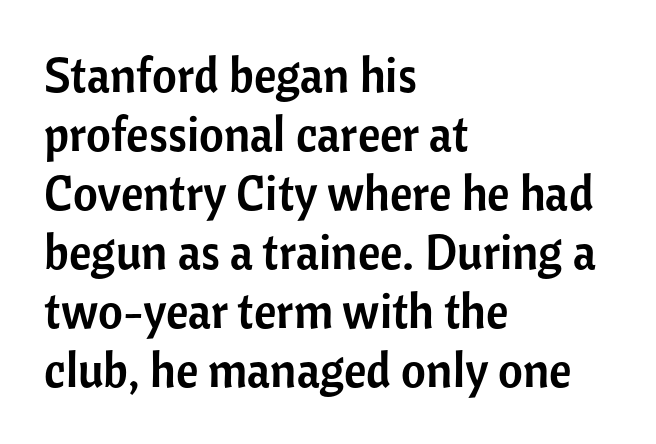
{"serif": "no", "italic": "no", "width": "normal", "stroke_contrast": "low", "x_height": "medium", "monospaced": "no", "underline": "no", "align": "left", "line_spacing_ratio": 1.23, "letter_spacing": "normal", "letter_spacing_em": 0.0, "glyph_px": 48}
